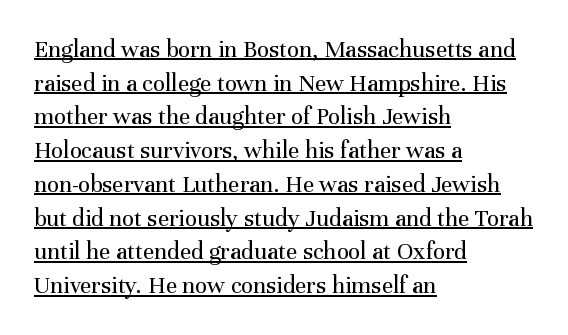
Q: Is the text bold? A: No.
Q: Is the text italic (slanted)? A: No, it is upright.
Q: Is the text underlined? A: Yes.
Q: How is the paragraph aligned? A: Left-aligned.
Q: Is the spacing between letters normal or unusually wide? A: Normal.
Q: Is the spacing between lines tight, normal or loose? A: Normal.
